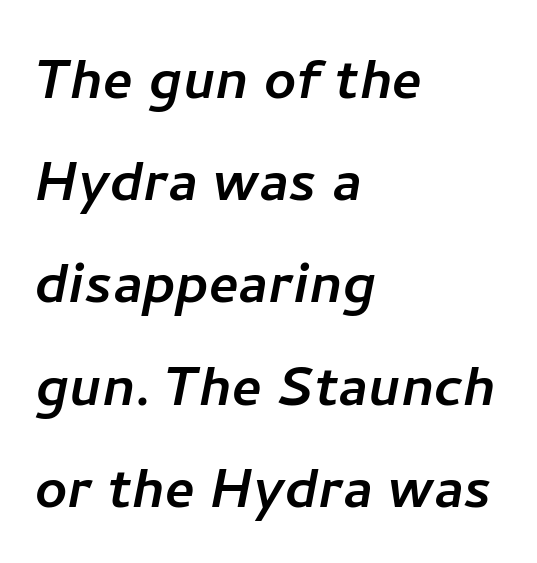
{"serif": "no", "width": "normal", "stroke_contrast": "low", "x_height": "medium", "monospaced": "no", "underline": "no", "align": "left", "line_spacing": "normal", "line_spacing_ratio": 1.46, "letter_spacing": "normal", "letter_spacing_em": 0.0, "glyph_px": 70}
